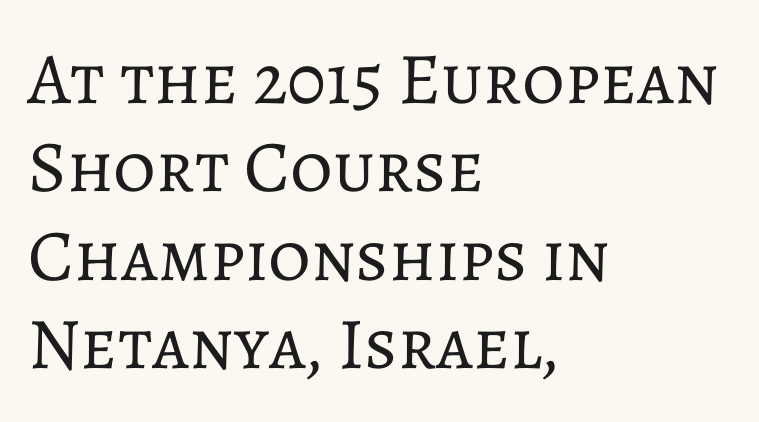
The image shows 73 px regular-weight type, upright; set left-aligned, line spacing 1.21x, normal letter spacing, not underlined; low stroke contrast and a medium x-height.
